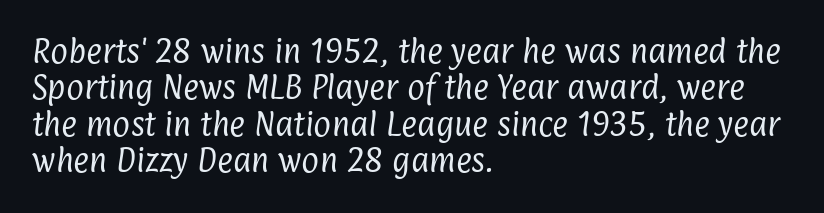
Q: Is the text bold? A: No.
Q: Is the text underlined? A: No.
Q: How is the paragraph aligned? A: Left-aligned.
Q: Is the spacing between letters normal or unusually wide? A: Normal.
Q: Is the spacing between lines tight, normal or loose? A: Normal.
